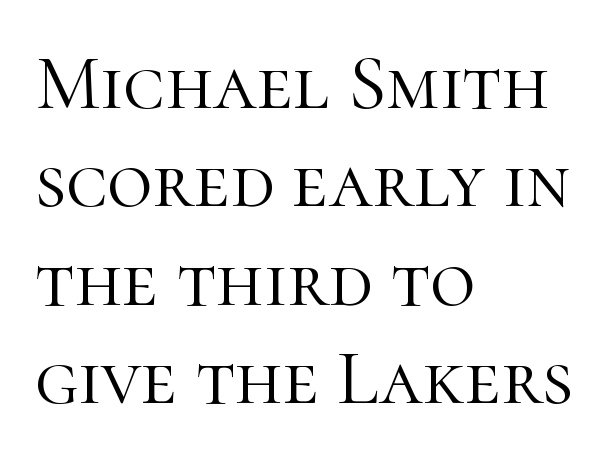
The image shows 78 px light serif type, upright; set left-aligned, normal line spacing (1.26x), normal letter spacing, not underlined; high stroke contrast and a medium x-height.
